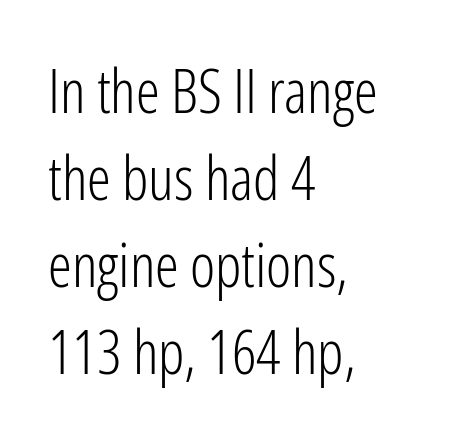
{"serif": "no", "italic": "no", "bold": "no", "weight": "light", "width": "condensed", "stroke_contrast": "low", "x_height": "medium", "monospaced": "no", "underline": "no", "align": "left", "line_spacing": "normal", "line_spacing_ratio": 1.45, "letter_spacing": "normal", "letter_spacing_em": 0.0, "glyph_px": 60}
